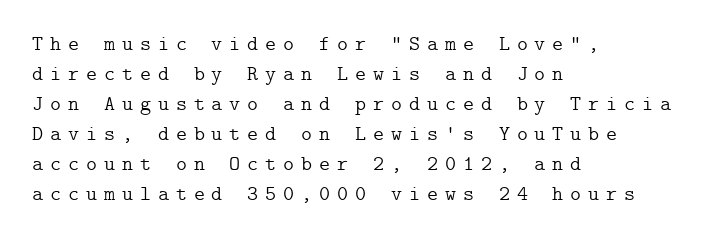
The passage is arranged the way most books set body copy — flush left. Vertical strokes here are truly vertical. The passage shown stacks its lines at a standard gap. Beneath every word, the page is bare. The gaps between neighbouring characters are conspicuously large. A light-to-regular cut is what we see here.
